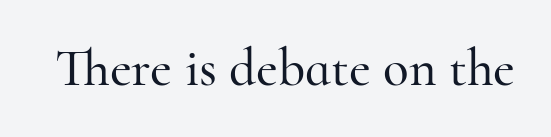
The image shows 53 px serif type, upright; set normal letter spacing, not underlined; high stroke contrast and a small x-height.
